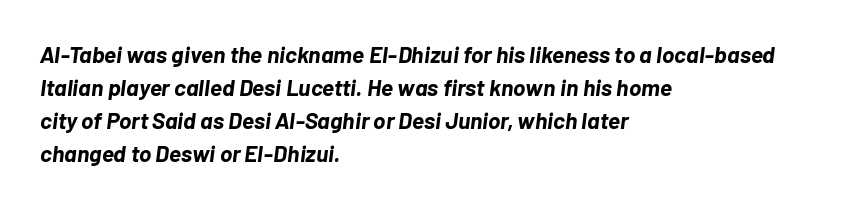
{"italic": "yes", "lean": "right", "slant_degrees": 7, "bold": "yes", "underline": "no", "align": "left", "line_spacing": "normal", "line_spacing_ratio": 1.44, "letter_spacing": "normal", "letter_spacing_em": 0.0, "glyph_px": 23}
